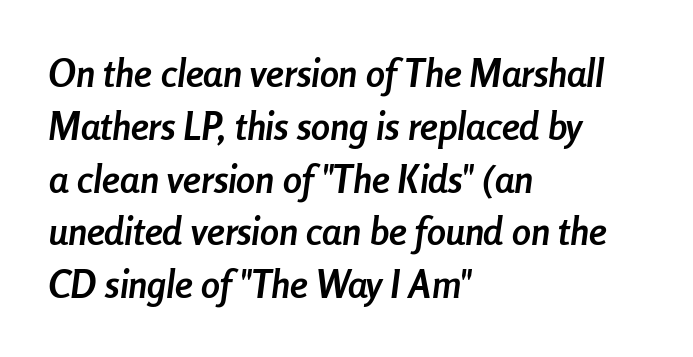
Q: Is the text bold? A: Yes.
Q: Is the text italic (slanted)? A: Yes, it leans right by about 8 degrees.
Q: Is the text underlined? A: No.
Q: How is the paragraph aligned? A: Left-aligned.
Q: Is the spacing between letters normal or unusually wide? A: Normal.
Q: Is the spacing between lines tight, normal or loose? A: Normal.
Q: Width (condensed, normal, or wide)? A: Condensed.
Q: Stroke contrast? A: Low.
Q: x-height? A: Medium.
Q: Monospaced? A: No.
